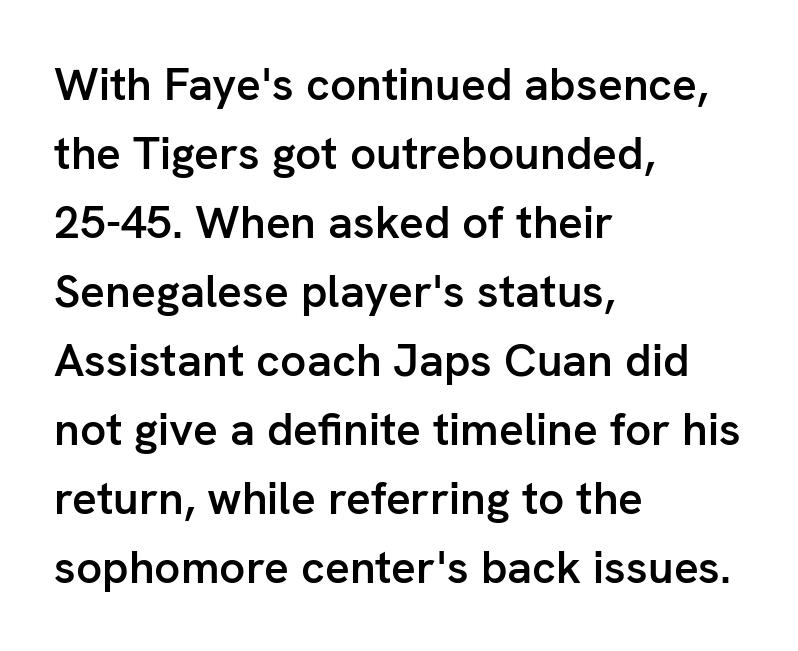
{"serif": "no", "italic": "no", "bold": "semi", "weight": "semibold", "width": "normal", "stroke_contrast": "low", "x_height": "medium", "monospaced": "no", "underline": "no", "align": "left", "line_spacing": "normal", "line_spacing_ratio": 1.5, "letter_spacing": "normal", "letter_spacing_em": 0.0, "glyph_px": 46}
